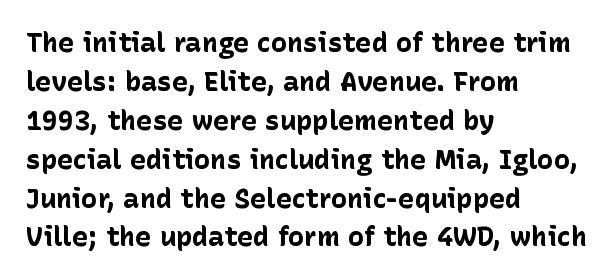
Line starts are locked; line ends wander. On the weight axis this lands at bold, roughly 700. Italic: no, the glyphs are upright roman. Glance below the letters and you will spot only blank space.
